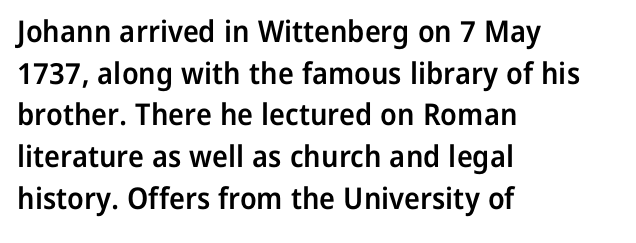
The image shows 30 px semibold sans-serif type, upright; set left-aligned, normal line spacing (1.39x), normal letter spacing, not underlined; low stroke contrast and a medium x-height.
